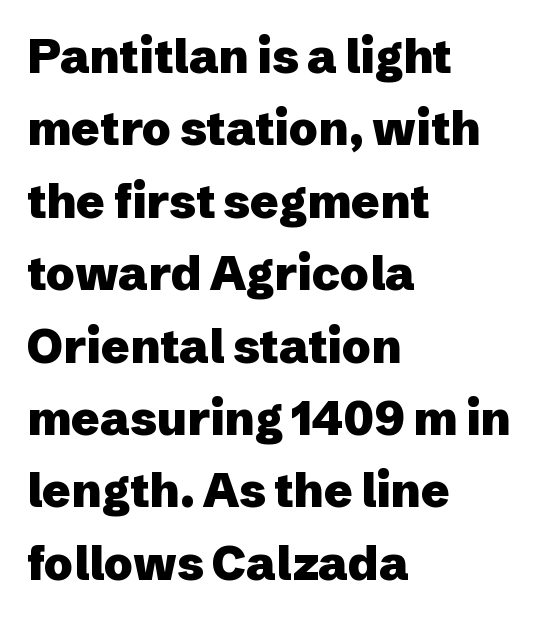
The image shows 47 px heavy sans-serif type, upright; set left-aligned, normal line spacing (1.54x), normal letter spacing, not underlined; low stroke contrast and a medium x-height.
